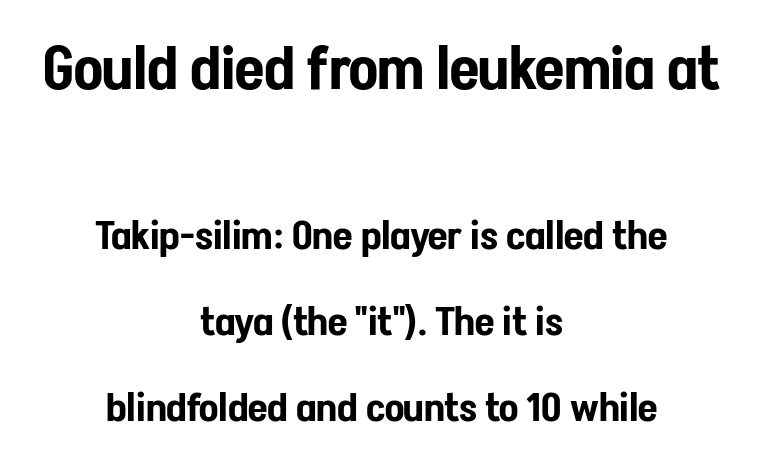
Q: Is the text italic (slanted)? A: No, it is upright.
Q: Is the typeface a serif or a sans-serif typeface? A: Sans-serif.
Q: Is the text underlined? A: No.
Q: How is the paragraph aligned? A: Centered.
Q: Is the spacing between letters normal or unusually wide? A: Normal.
Q: Is the spacing between lines tight, normal or loose? A: Loose.
Q: Which block of text is set in a larger size, the first (top) or the second (bottom)? A: The first (top) one.
Q: Width (condensed, normal, or wide)? A: Condensed.
Q: Stroke contrast? A: Low.
Q: x-height? A: Medium.
Q: Monospaced? A: No.
